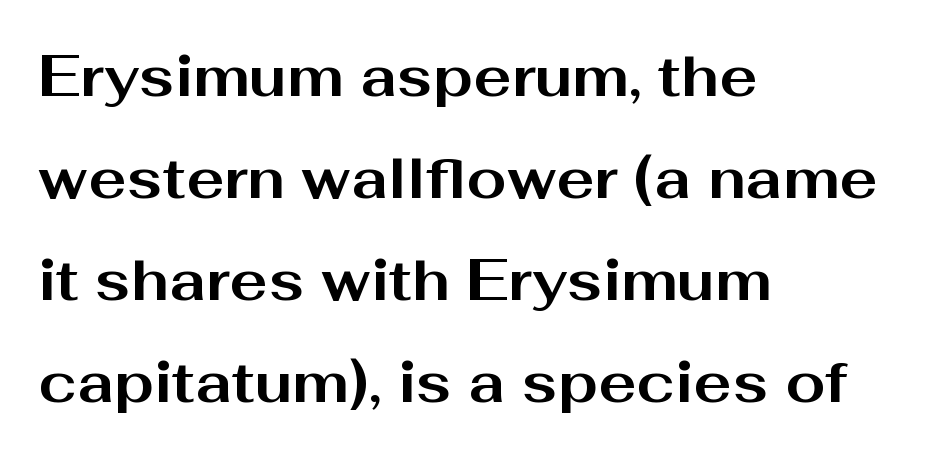
The image shows 57 px bold, wide sans-serif type, upright; set left-aligned, line spacing 1.79x, normal letter spacing, not underlined; medium stroke contrast and a medium x-height.
